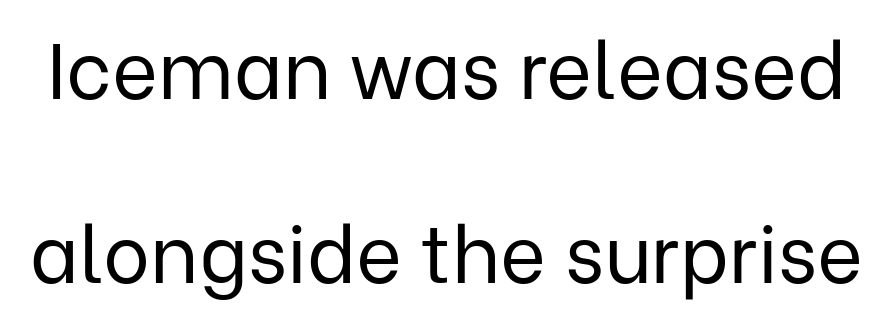
{"serif": "no", "italic": "no", "bold": "no", "weight": "regular", "width": "normal", "stroke_contrast": "low", "x_height": "medium", "monospaced": "no", "underline": "no", "line_spacing": "loose", "line_spacing_ratio": 2.33, "letter_spacing": "normal", "letter_spacing_em": 0.0, "glyph_px": 79}
